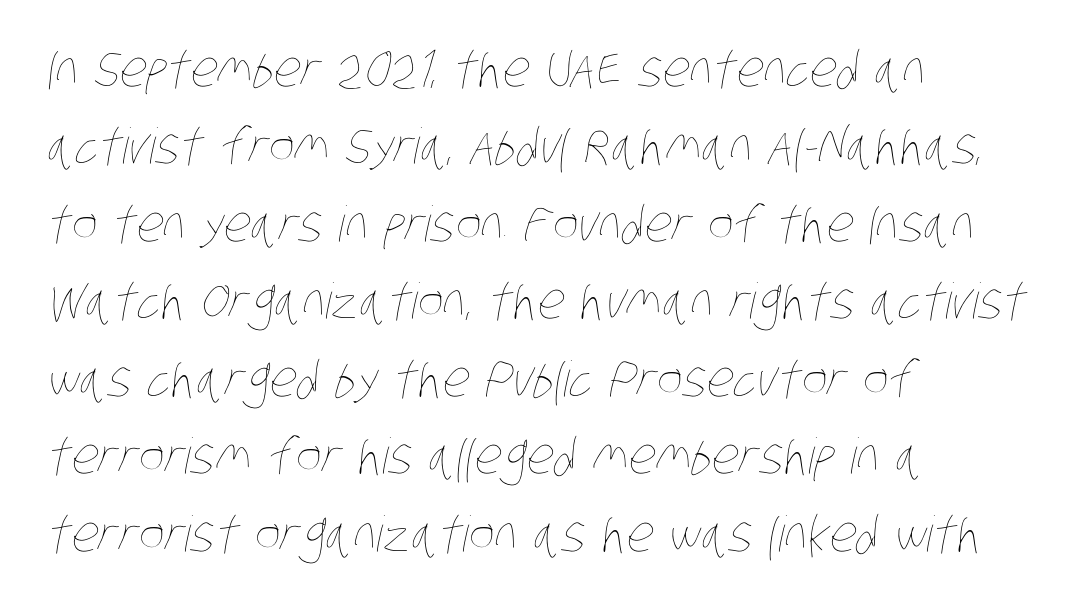
Q: Is the text bold? A: No.
Q: Is the text underlined? A: No.
Q: How is the paragraph aligned? A: Left-aligned.
Q: Is the spacing between letters normal or unusually wide? A: Normal.
Q: Is the spacing between lines tight, normal or loose? A: Normal.
Q: Width (condensed, normal, or wide)? A: Condensed.
Q: Stroke contrast? A: Low.
Q: x-height? A: Large.
Q: Monospaced? A: No.
